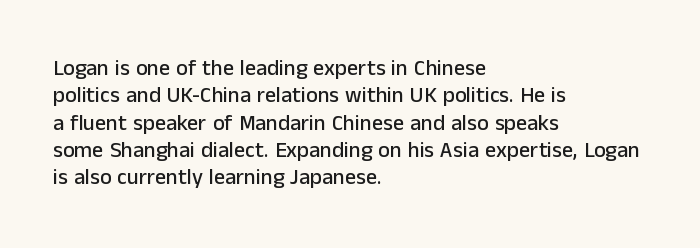
Q: Is the text italic (slanted)? A: No, it is upright.
Q: Is the text underlined? A: No.
Q: How is the paragraph aligned? A: Left-aligned.
Q: Is the spacing between letters normal or unusually wide? A: Normal.
